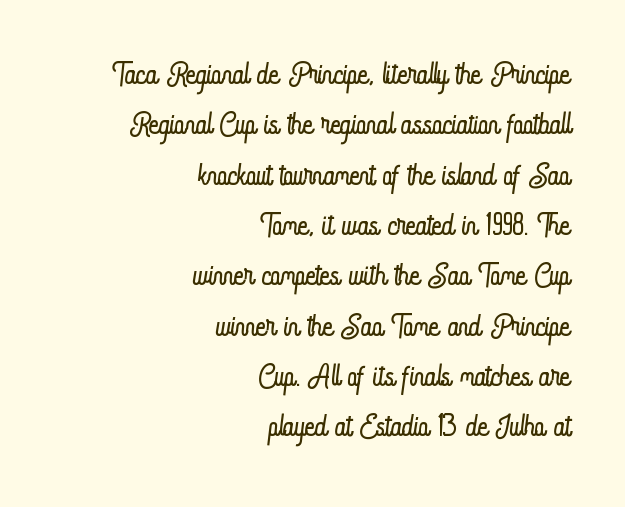
Q: Is the text bold? A: No.
Q: Is the text underlined? A: No.
Q: How is the paragraph aligned? A: Right-aligned.
Q: Is the spacing between letters normal or unusually wide? A: Normal.
Q: Width (condensed, normal, or wide)? A: Condensed.
Q: Stroke contrast? A: Low.
Q: x-height? A: Small.
Q: Monospaced? A: No.
